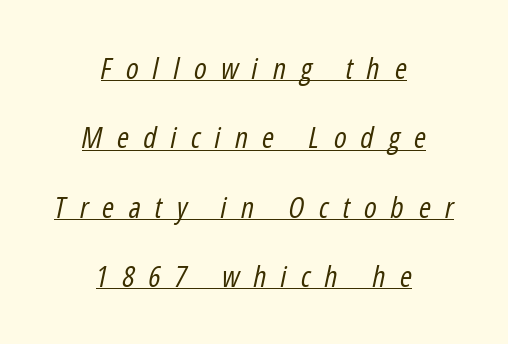
Q: Is the text bold? A: No.
Q: Is the text italic (slanted)? A: Yes, it leans right by about 12 degrees.
Q: Is the text underlined? A: Yes.
Q: How is the paragraph aligned? A: Centered.
Q: Is the spacing between letters normal or unusually wide? A: Unusually wide.
Q: Is the spacing between lines tight, normal or loose? A: Loose.
Q: Width (condensed, normal, or wide)? A: Condensed.
Q: Stroke contrast? A: Low.
Q: x-height? A: Medium.
Q: Monospaced? A: No.
